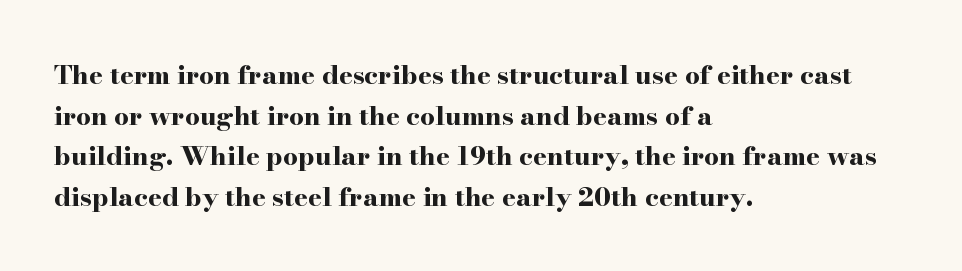
Students, note that the glyphs here touch the page at normal intervals. Lines of text with bare space underneath. Short and long lines alike share a common starting point at left. The font's upright variant was chosen for this text.
